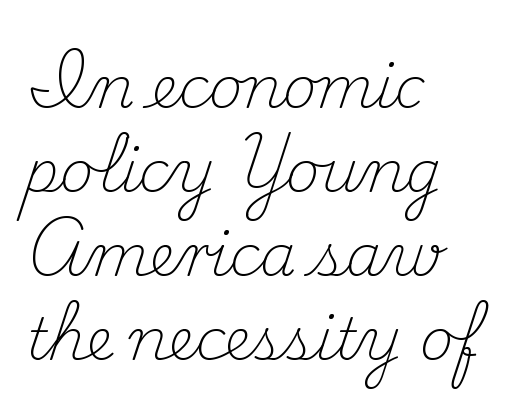
{"serif": "yes", "bold": "no", "weight": "light", "width": "normal", "stroke_contrast": "medium", "x_height": "small", "monospaced": "no", "underline": "no", "align": "left", "line_spacing": "normal", "line_spacing_ratio": 1.45, "letter_spacing": "normal", "letter_spacing_em": 0.0, "glyph_px": 58}
